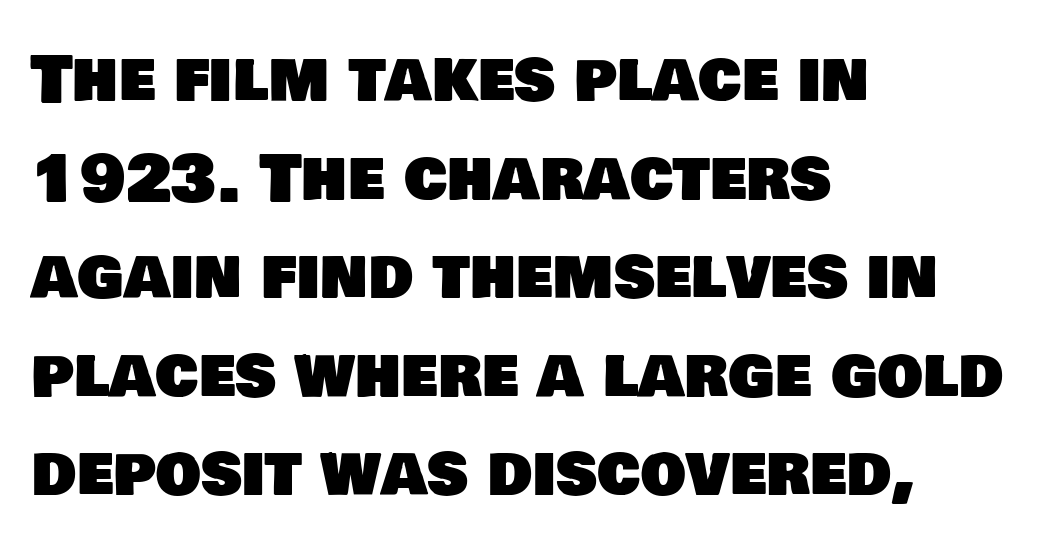
{"serif": "no", "width": "normal", "stroke_contrast": "low", "x_height": "large", "monospaced": "no", "underline": "no", "align": "left", "line_spacing": "normal", "line_spacing_ratio": 1.54, "letter_spacing": "normal", "letter_spacing_em": 0.0, "glyph_px": 64}
